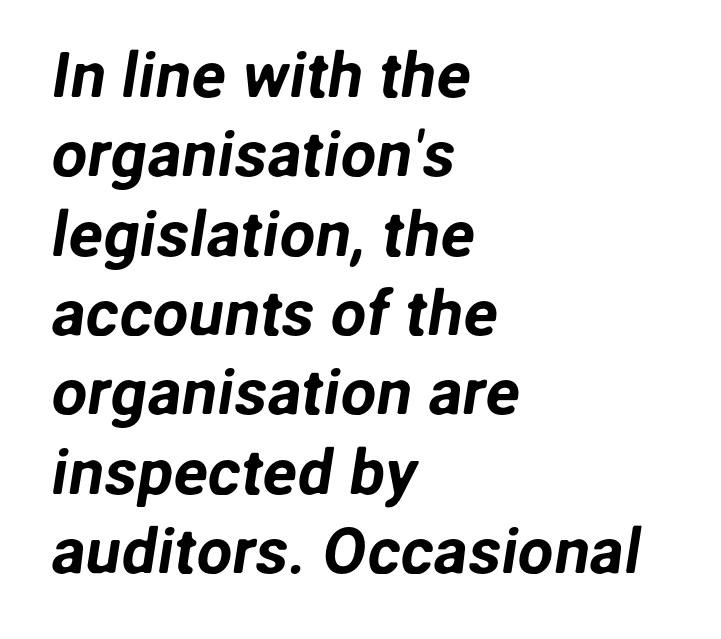
{"serif": "no", "width": "normal", "stroke_contrast": "low", "x_height": "medium", "monospaced": "no", "underline": "no", "align": "left", "line_spacing_ratio": 1.24, "letter_spacing": "normal", "letter_spacing_em": 0.0, "glyph_px": 64}
